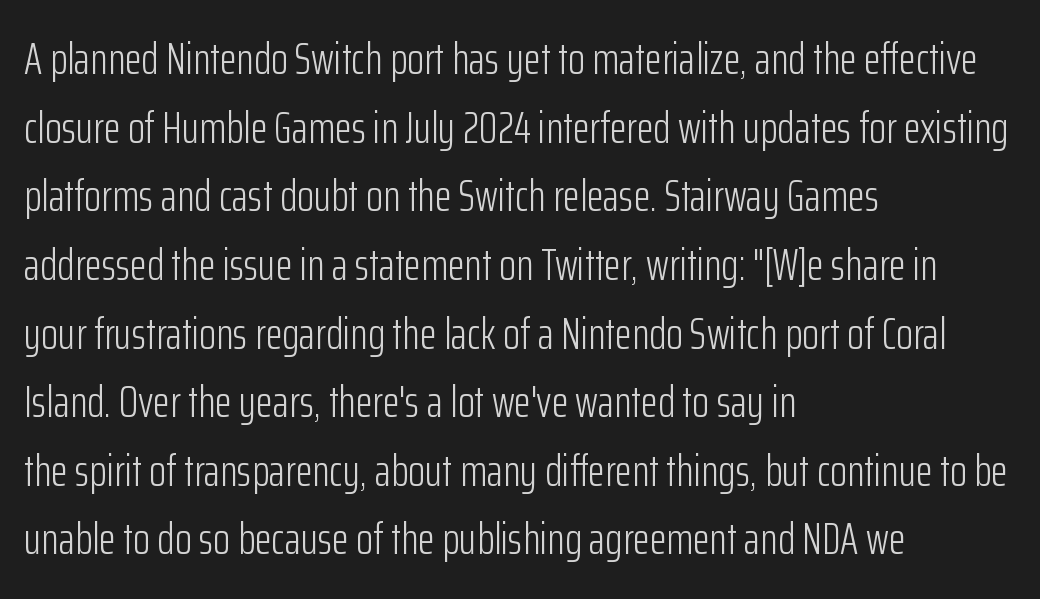
The image shows 44 px light, condensed sans-serif type, upright; set left-aligned, normal line spacing (1.56x), normal letter spacing, not underlined; low stroke contrast and a medium x-height.
